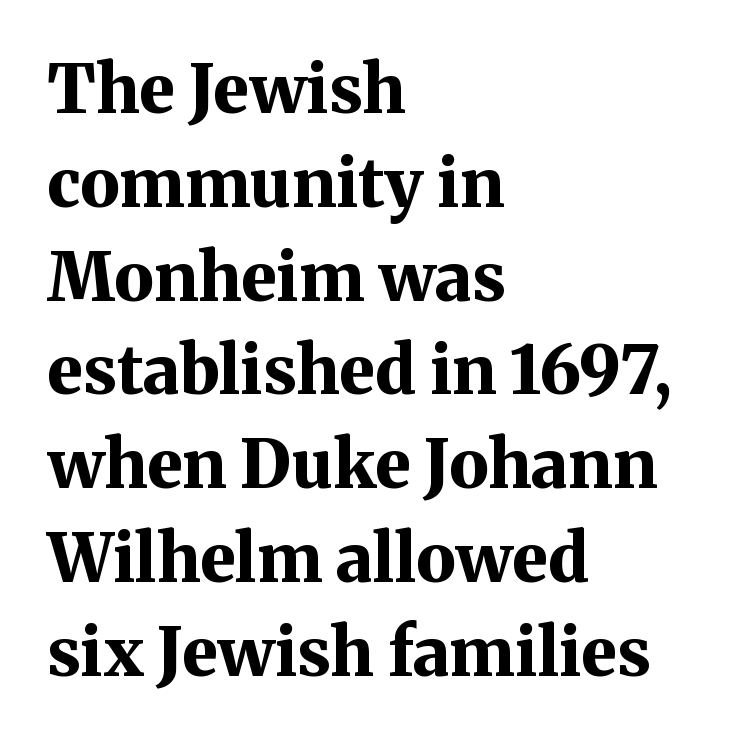
The image shows 67 px bold serif type, upright; set left-aligned, normal line spacing (1.4x), normal letter spacing, not underlined; medium stroke contrast and a medium x-height.
